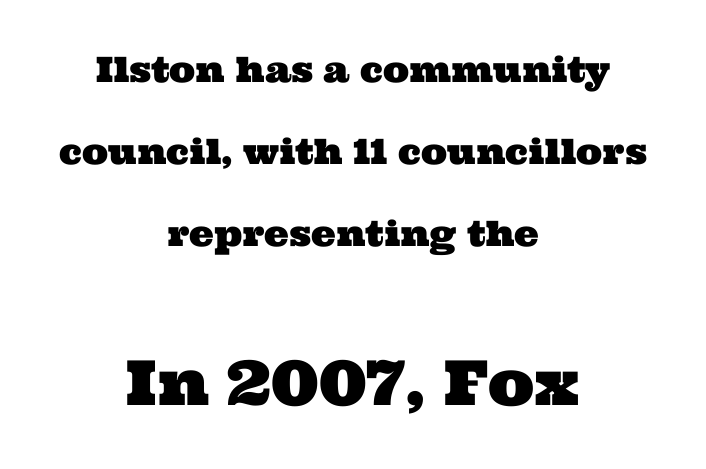
The image shows 62 px wide serif type; set centered, loose line spacing (2.35x), normal letter spacing, not underlined; the second (bottom) block is 1.77x larger; medium stroke contrast and a medium x-height.
